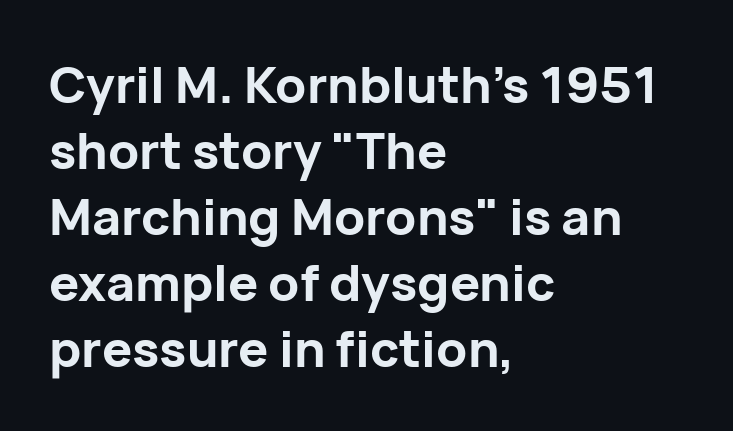
{"serif": "no", "italic": "no", "bold": "yes", "weight": "bold", "width": "normal", "stroke_contrast": "low", "x_height": "medium", "monospaced": "no", "underline": "no", "align": "left", "line_spacing": "normal", "line_spacing_ratio": 1.32, "letter_spacing": "normal", "letter_spacing_em": 0.0, "glyph_px": 50}
